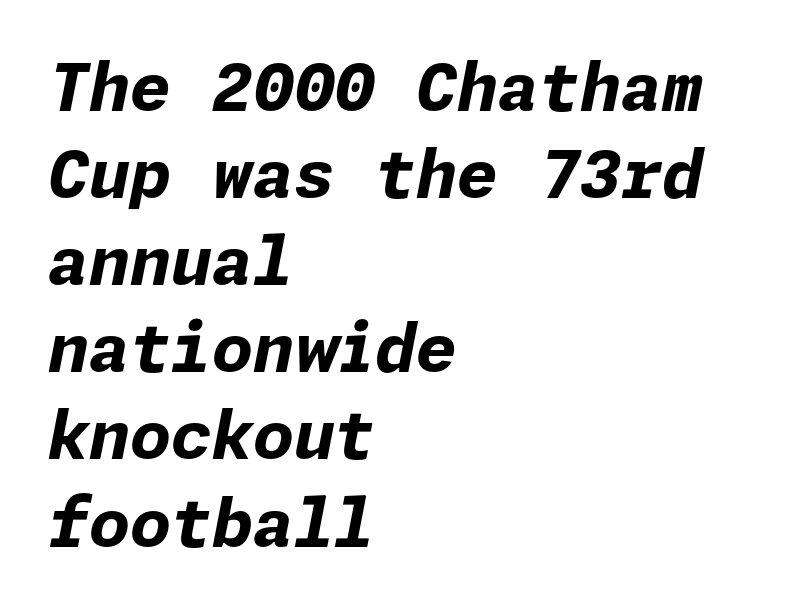
{"italic": "yes", "lean": "right", "slant_degrees": 11, "bold": "yes", "weight": "bold", "width": "normal", "stroke_contrast": "low", "x_height": "medium", "underline": "no", "align": "left", "line_spacing": "normal", "line_spacing_ratio": 1.32, "letter_spacing": "normal", "letter_spacing_em": 0.0, "glyph_px": 66}
